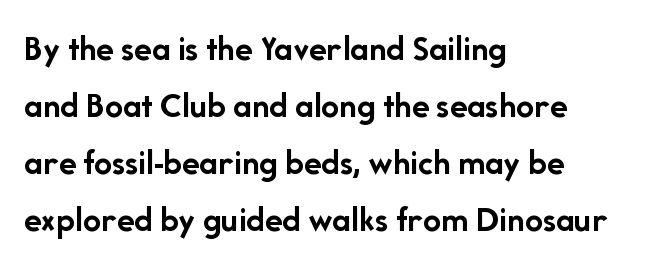
Q: Is the text bold? A: Yes.
Q: Is the text italic (slanted)? A: No, it is upright.
Q: Is the typeface a serif or a sans-serif typeface? A: Sans-serif.
Q: Is the text underlined? A: No.
Q: How is the paragraph aligned? A: Left-aligned.
Q: Is the spacing between letters normal or unusually wide? A: Normal.
Q: Is the spacing between lines tight, normal or loose? A: Normal.
Q: Width (condensed, normal, or wide)? A: Normal.
Q: Stroke contrast? A: Low.
Q: x-height? A: Medium.
Q: Monospaced? A: No.
